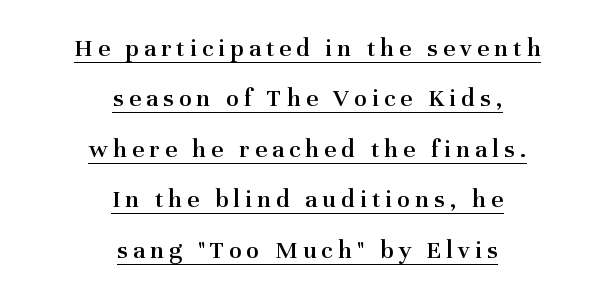
Q: Is the text bold? A: Semi-bold.
Q: Is the text italic (slanted)? A: No, it is upright.
Q: Is the text underlined? A: Yes.
Q: How is the paragraph aligned? A: Centered.
Q: Is the spacing between letters normal or unusually wide? A: Unusually wide.
Q: Is the spacing between lines tight, normal or loose? A: Loose.
